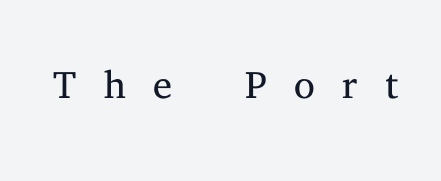
Q: Is the text bold? A: No.
Q: Is the text italic (slanted)? A: No, it is upright.
Q: Is the typeface a serif or a sans-serif typeface? A: Serif.
Q: Is the text underlined? A: No.
Q: Is the spacing between letters normal or unusually wide? A: Unusually wide.
Q: Width (condensed, normal, or wide)? A: Normal.
Q: Stroke contrast? A: Medium.
Q: x-height? A: Medium.
Q: Monospaced? A: No.
